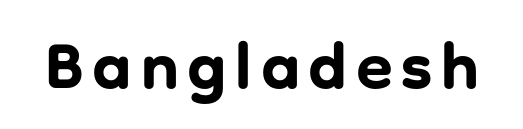
Q: Is the text bold? A: Yes.
Q: Is the text italic (slanted)? A: No, it is upright.
Q: Is the typeface a serif or a sans-serif typeface? A: Sans-serif.
Q: Is the text underlined? A: No.
Q: Width (condensed, normal, or wide)? A: Normal.
Q: Stroke contrast? A: Low.
Q: x-height? A: Medium.
Q: Monospaced? A: No.
